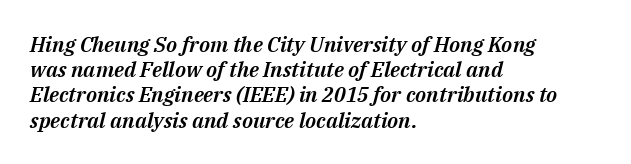
The image shows 21 px text type, italic (leaning right); set left-aligned, line spacing 1.2x, normal letter spacing, not underlined.
